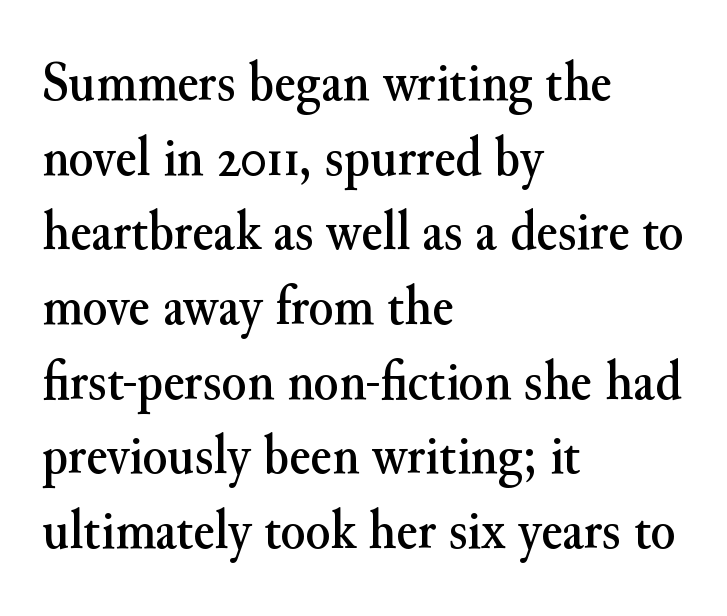
The image shows 57 px serif type, upright; set left-aligned, normal line spacing (1.31x), normal letter spacing, not underlined; medium stroke contrast and a small x-height.
